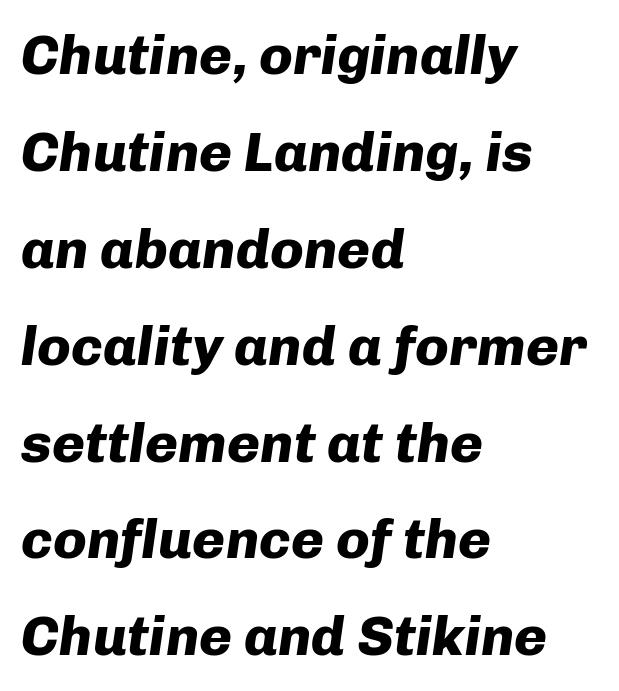
If you drew a ruler down the left edge, every line would touch it. The face used here is proportionally spaced, like ordinary book or web type. Thick stems and heavy bowls — unmistakably bold. No extra tracking has been applied to these lines. The zone under the glyphs is completely vacant.
